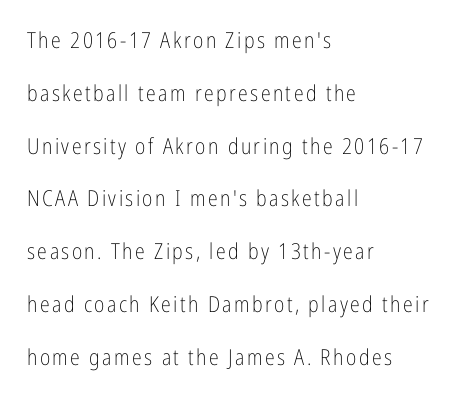
Q: Is the text bold? A: No.
Q: Is the text italic (slanted)? A: No, it is upright.
Q: Is the text underlined? A: No.
Q: How is the paragraph aligned? A: Left-aligned.
Q: Is the spacing between lines tight, normal or loose? A: Loose.
